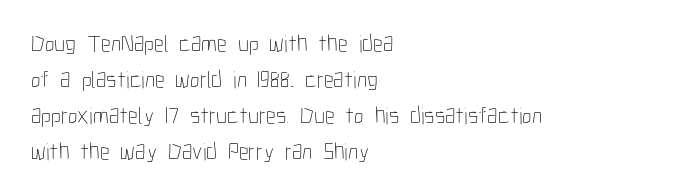
{"italic": "no", "bold": "no", "underline": "no", "align": "left", "line_spacing": "normal", "line_spacing_ratio": 1.5, "letter_spacing": "normal", "letter_spacing_em": 0.0, "glyph_px": 24}
